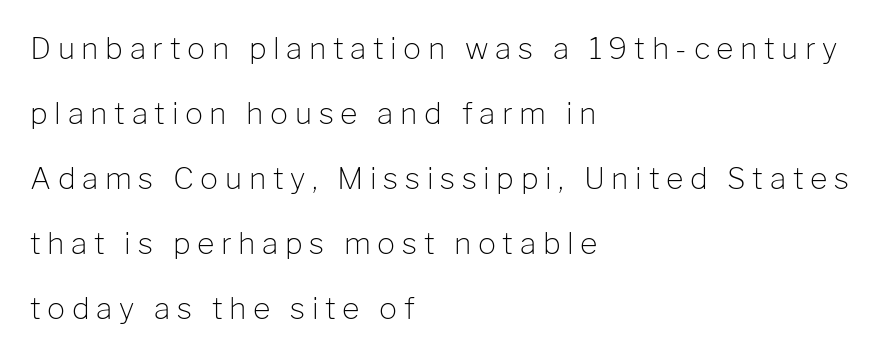
The image shows 30 px light sans-serif type, upright; set left-aligned, loose line spacing (2.17x), unusually wide letter spacing (+0.22 em), not underlined; low stroke contrast and a medium x-height.
